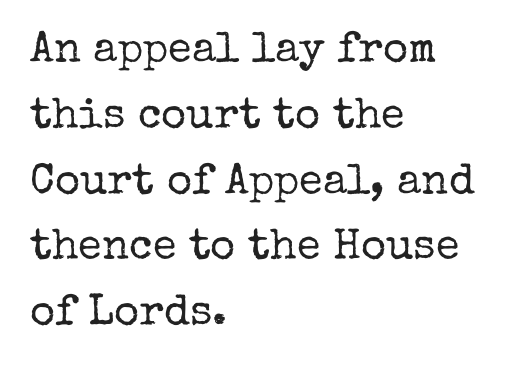
{"serif": "yes", "italic": "no", "bold": "no", "weight": "regular", "width": "normal", "stroke_contrast": "low", "x_height": "medium", "monospaced": "no", "underline": "no", "align": "left", "line_spacing": "normal", "line_spacing_ratio": 1.53, "letter_spacing": "normal", "letter_spacing_em": 0.0, "glyph_px": 43}
